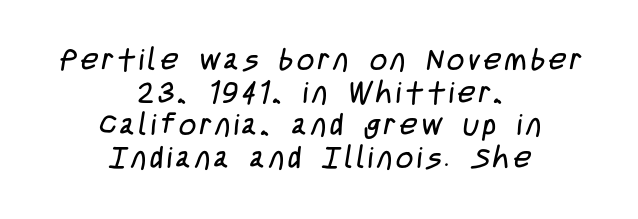
The image shows 30 px regular-weight, condensed sans-serif type; set centered, tight line spacing (1.09x), not underlined; low stroke contrast and a large x-height.
